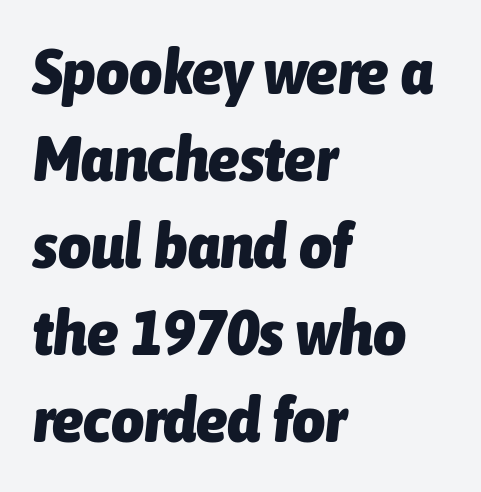
The image shows 64 px heavy, condensed type, italic (leaning right); set left-aligned, normal line spacing (1.36x), normal letter spacing, not underlined; low stroke contrast and a medium x-height.
